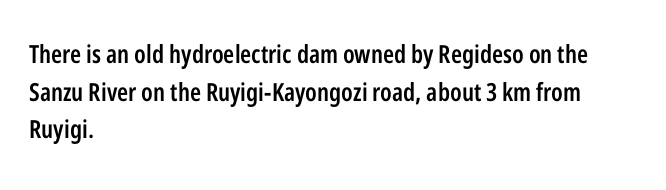
{"italic": "no", "bold": "semi", "underline": "no", "align": "left", "line_spacing": "normal", "line_spacing_ratio": 1.51, "letter_spacing": "normal", "letter_spacing_em": 0.0, "glyph_px": 25}
